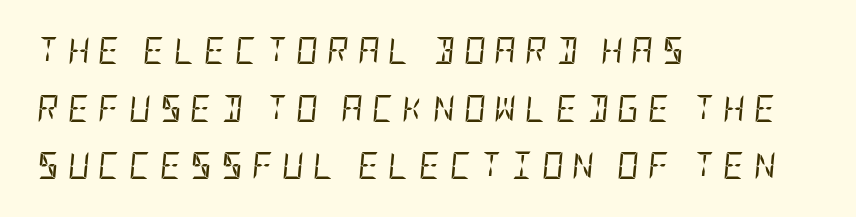
Each line starts at the same left margin while the right side varies. Honestly, the letter spacing is so wide it's the main thing you notice. Looking at the ascenders, they clearly lean. The glyphs are unaccompanied by any horizontal stroke below them. Summary of weight: not heavy and not bold.
